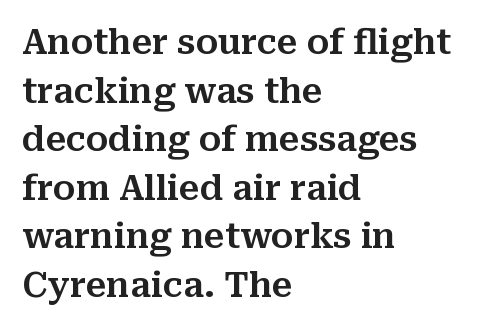
The image shows 34 px serif type, upright; set left-aligned, normal line spacing (1.43x), normal letter spacing, not underlined; medium stroke contrast and a medium x-height.
